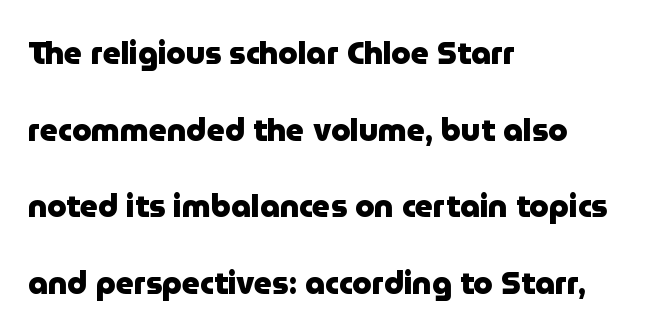
Q: Is the text bold? A: Yes.
Q: Is the text italic (slanted)? A: No, it is upright.
Q: Is the typeface a serif or a sans-serif typeface? A: Sans-serif.
Q: Is the text underlined? A: No.
Q: How is the paragraph aligned? A: Left-aligned.
Q: Is the spacing between letters normal or unusually wide? A: Normal.
Q: Is the spacing between lines tight, normal or loose? A: Loose.
Q: Width (condensed, normal, or wide)? A: Normal.
Q: Stroke contrast? A: Low.
Q: x-height? A: Medium.
Q: Monospaced? A: No.
